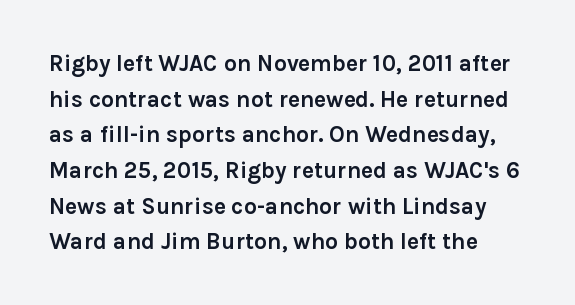
The image shows 23 px bold type, upright; set left-aligned, normal line spacing (1.55x), normal letter spacing, not underlined.
